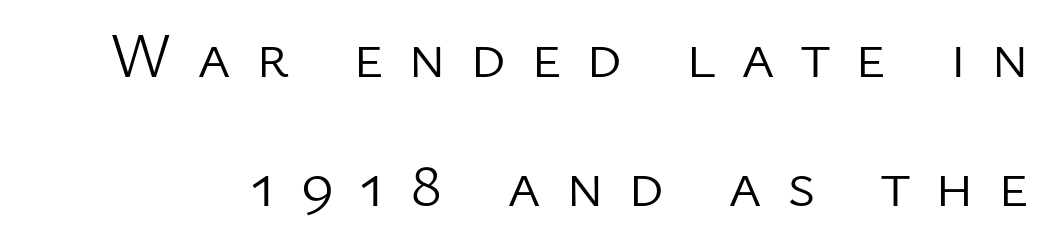
The image shows 64 px light sans-serif type, upright; set loose line spacing (2.01x), unusually wide letter spacing (+0.38 em), not underlined; low stroke contrast and a medium x-height.
